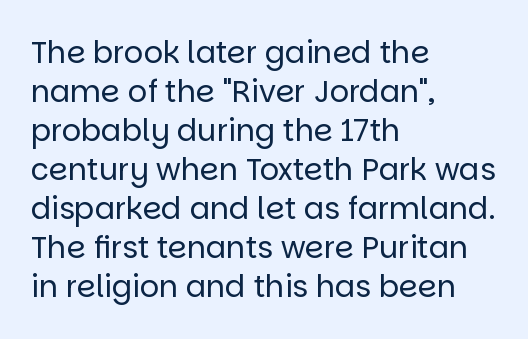
The image shows 30 px regular-weight sans-serif type, upright; set left-aligned, normal line spacing (1.3x), normal letter spacing, not underlined; low stroke contrast and a large x-height.
